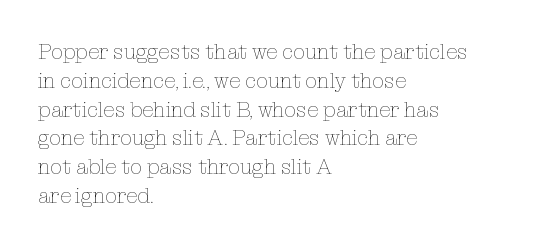
{"italic": "no", "bold": "no", "underline": "no", "align": "left", "line_spacing": "normal", "line_spacing_ratio": 1.37, "letter_spacing": "normal", "letter_spacing_em": 0.0, "glyph_px": 21}
